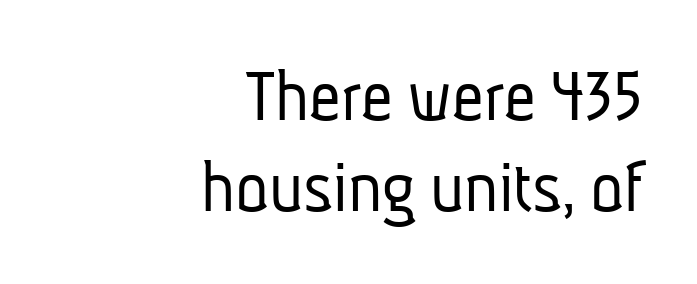
Q: Is the text bold? A: No.
Q: Is the typeface a serif or a sans-serif typeface? A: Sans-serif.
Q: Is the text underlined? A: No.
Q: How is the paragraph aligned? A: Right-aligned.
Q: Is the spacing between letters normal or unusually wide? A: Normal.
Q: Width (condensed, normal, or wide)? A: Condensed.
Q: Stroke contrast? A: Low.
Q: x-height? A: Medium.
Q: Monospaced? A: No.
